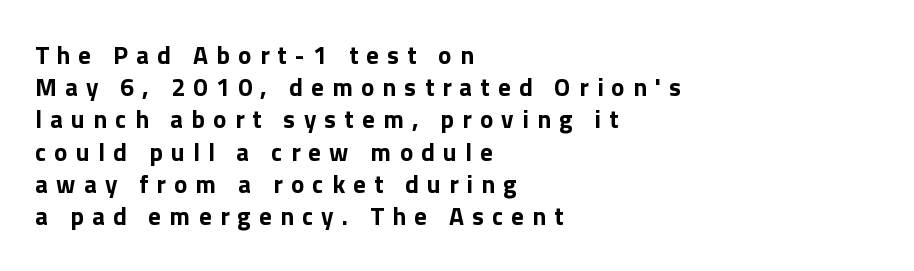
{"italic": "no", "bold": "yes", "underline": "no", "align": "left", "line_spacing": "normal", "line_spacing_ratio": 1.29, "letter_spacing": "wide", "letter_spacing_em": 0.33, "glyph_px": 25}
